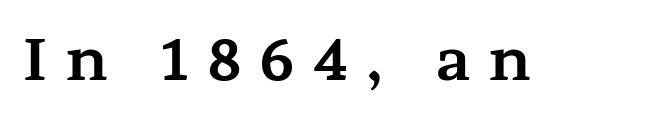
Q: Is the text bold? A: Yes.
Q: Is the text italic (slanted)? A: No, it is upright.
Q: Is the typeface a serif or a sans-serif typeface? A: Serif.
Q: Is the text underlined? A: No.
Q: Is the spacing between letters normal or unusually wide? A: Unusually wide.
Q: Width (condensed, normal, or wide)? A: Wide.
Q: Stroke contrast? A: Medium.
Q: x-height? A: Medium.
Q: Monospaced? A: No.
